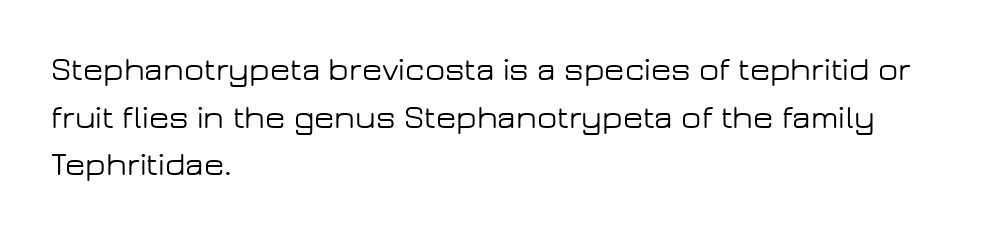
{"serif": "no", "italic": "no", "width": "wide", "stroke_contrast": "low", "x_height": "medium", "monospaced": "no", "underline": "no", "align": "left", "line_spacing": "normal", "line_spacing_ratio": 1.44, "letter_spacing": "normal", "letter_spacing_em": 0.0, "glyph_px": 33}
